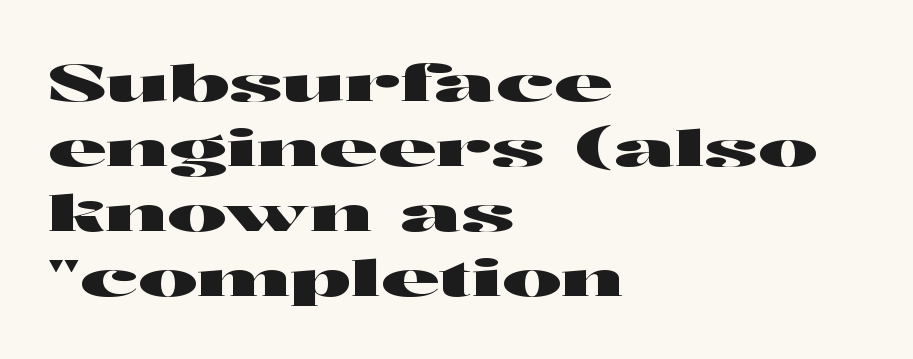
The image shows 50 px wide sans-serif type, upright; set left-aligned, normal line spacing (1.3x), normal letter spacing, not underlined; high stroke contrast and a medium x-height.
